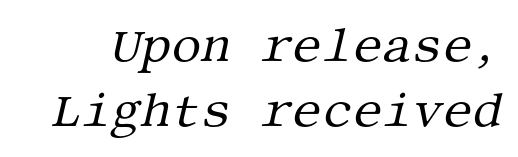
The image shows 47 px regular-weight serif type, italic (leaning right); set normal line spacing (1.39x), normal letter spacing, not underlined; medium stroke contrast and a large x-height.
